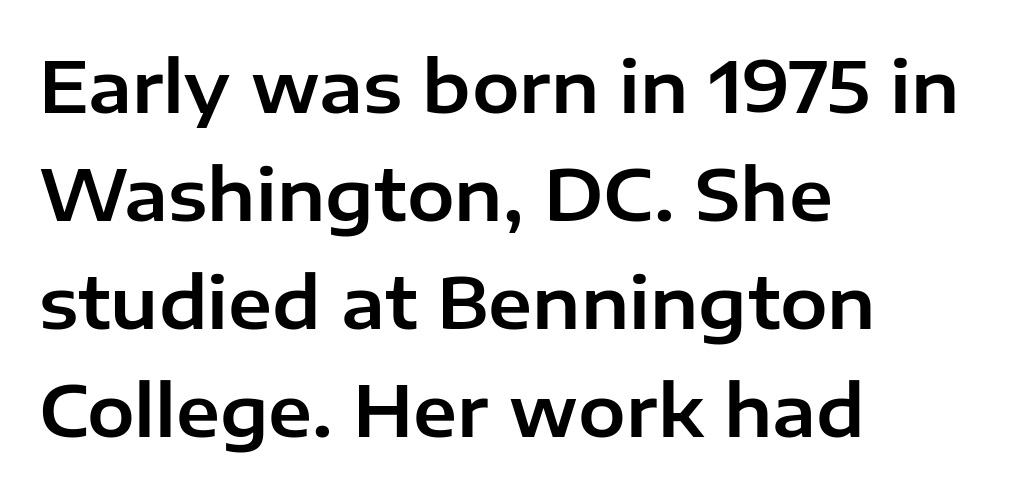
Ascenders rise straight up at ninety degrees. The baseline area is clear. The lines sit at an ordinary, default distance from one another. Proportional: the letters do not fall into vertical columns. Examine the stroke ends and you'll find no serifs. Short and long lines alike share a common starting point at left.
